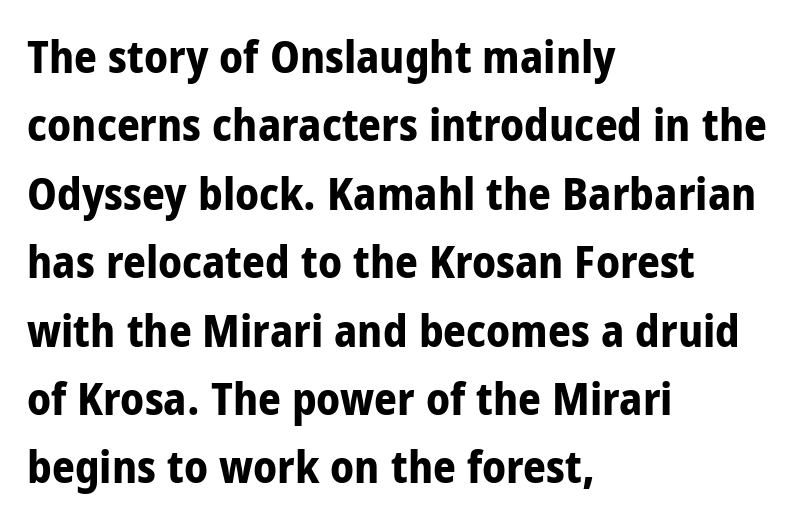
The image shows 45 px bold, condensed sans-serif type, upright; set left-aligned, normal line spacing (1.52x), normal letter spacing, not underlined; low stroke contrast and a large x-height.
